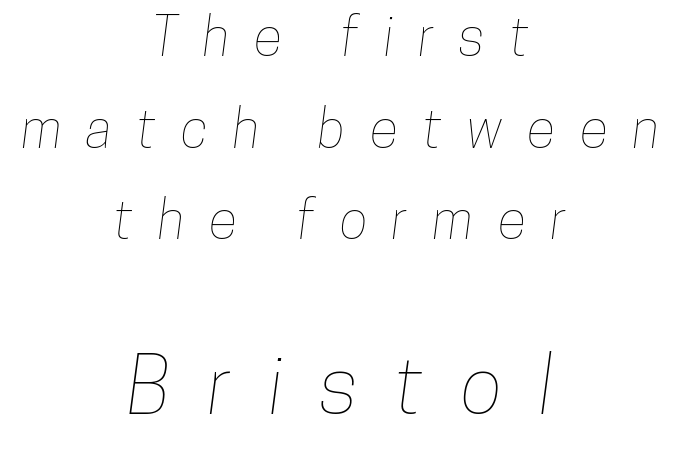
Each letter keeps its own natural width here, so spacing adapts to shape. The face used here is rendered with a markedly widened letterfit. The words here are not underlined. A student would call this center alignment; a typographer would say set centered. Bigger letters appear in the bottom chunk; the top chunk is reduced.
